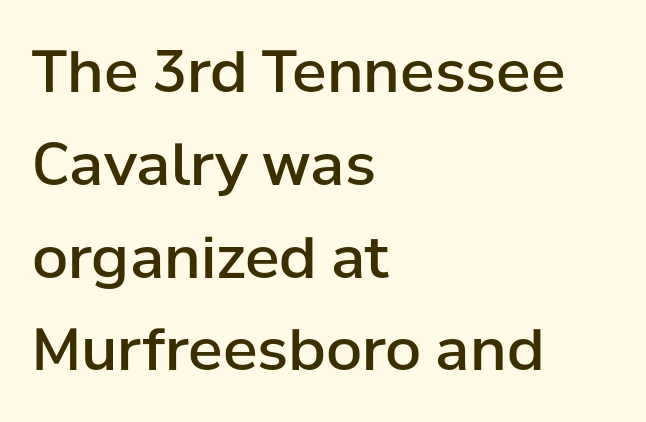
Q: Is the text bold? A: Semi-bold.
Q: Is the text italic (slanted)? A: No, it is upright.
Q: Is the typeface a serif or a sans-serif typeface? A: Sans-serif.
Q: Is the text underlined? A: No.
Q: How is the paragraph aligned? A: Left-aligned.
Q: Is the spacing between letters normal or unusually wide? A: Normal.
Q: Is the spacing between lines tight, normal or loose? A: Normal.
Q: Width (condensed, normal, or wide)? A: Normal.
Q: Stroke contrast? A: Low.
Q: x-height? A: Medium.
Q: Monospaced? A: No.
